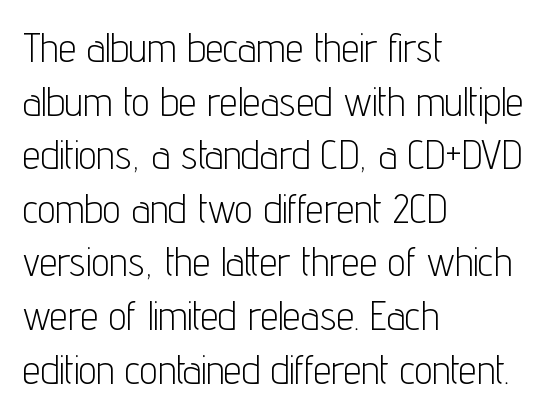
Q: Is the text bold? A: No.
Q: Is the text italic (slanted)? A: No, it is upright.
Q: Is the typeface a serif or a sans-serif typeface? A: Sans-serif.
Q: Is the text underlined? A: No.
Q: How is the paragraph aligned? A: Left-aligned.
Q: Is the spacing between letters normal or unusually wide? A: Normal.
Q: Is the spacing between lines tight, normal or loose? A: Normal.
Q: Width (condensed, normal, or wide)? A: Condensed.
Q: Stroke contrast? A: Low.
Q: x-height? A: Medium.
Q: Monospaced? A: No.
